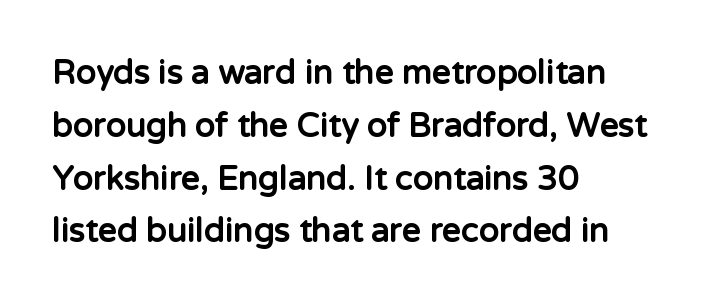
Check the space under the baseline: it is left empty. Upright lettering throughout. A typesetter would call this proportional, since set widths differ per character. Its strokes are broad and dark, the hallmark of bold type.
